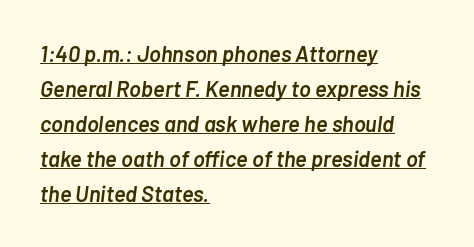
{"italic": "yes", "lean": "right", "slant_degrees": 7, "bold": "semi", "underline": "yes", "align": "left", "line_spacing": "normal", "line_spacing_ratio": 1.59, "letter_spacing": "normal", "letter_spacing_em": 0.0, "glyph_px": 22}
